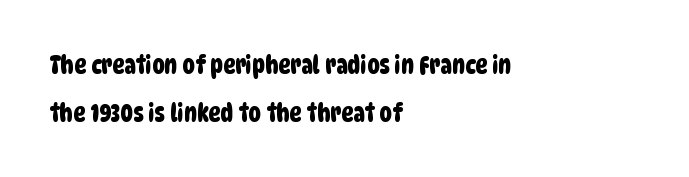
The image shows 25 px text type; set left-aligned, loose line spacing (1.91x), normal letter spacing, not underlined.
